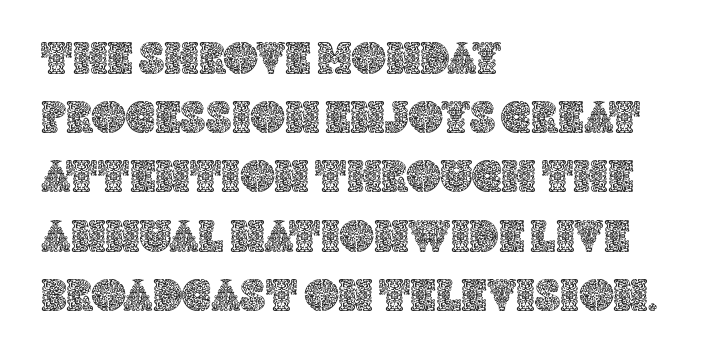
The image shows 47 px text type, upright; set left-aligned, normal line spacing (1.26x), normal letter spacing, not underlined; a large x-height.
